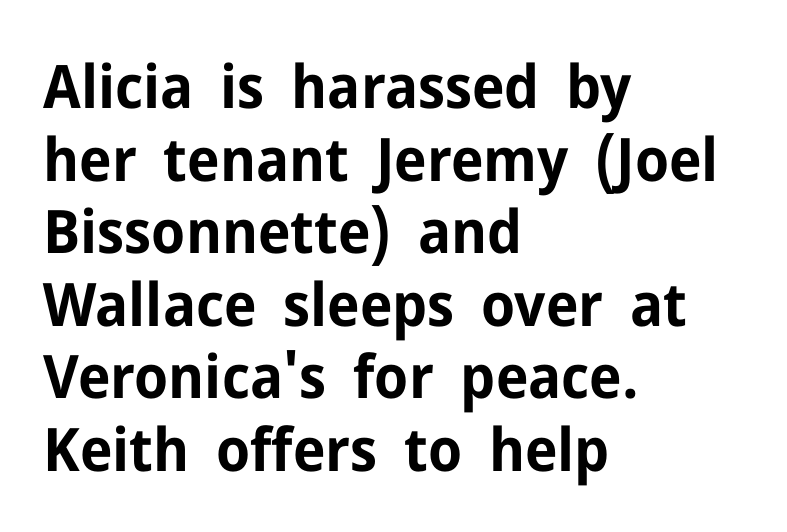
{"serif": "no", "italic": "no", "bold": "yes", "weight": "bold", "width": "normal", "stroke_contrast": "low", "x_height": "medium", "monospaced": "no", "underline": "no", "align": "left", "line_spacing_ratio": 1.21, "letter_spacing": "normal", "letter_spacing_em": 0.0, "glyph_px": 60}
